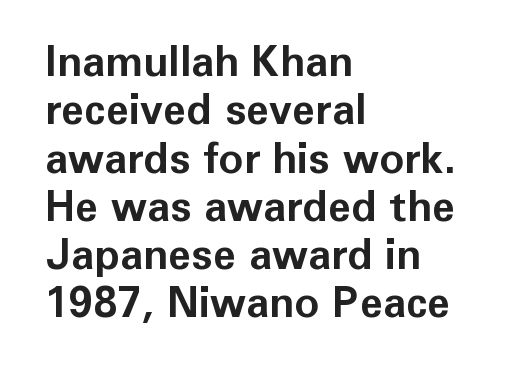
No italicization has been applied; the sample stays upright. Reading down the block, your eye returns to a fixed left position each line. Bare-footed words on every line. Every letter is thick-stroked: bold, no question. The type family on display is of the sans-serif kind.
